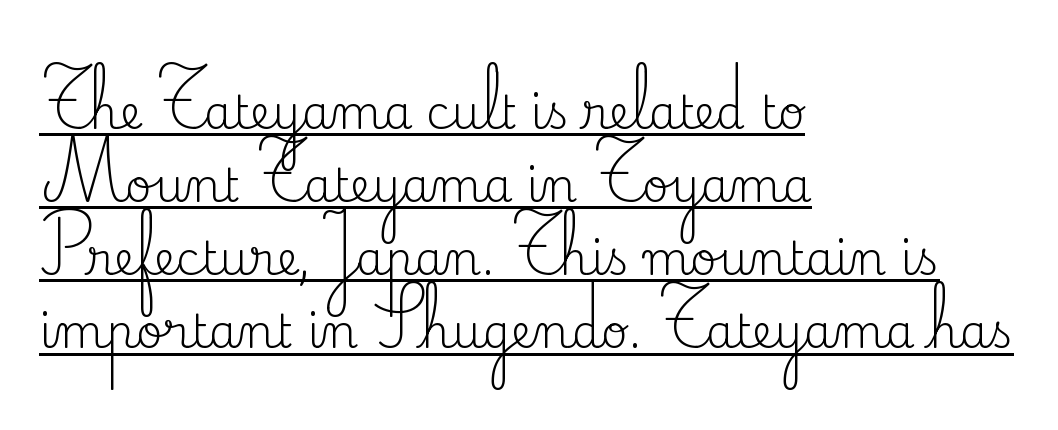
The image shows 46 px regular-weight serif type, upright; set left-aligned, normal line spacing (1.59x), normal letter spacing, underlined; medium stroke contrast and a small x-height.
